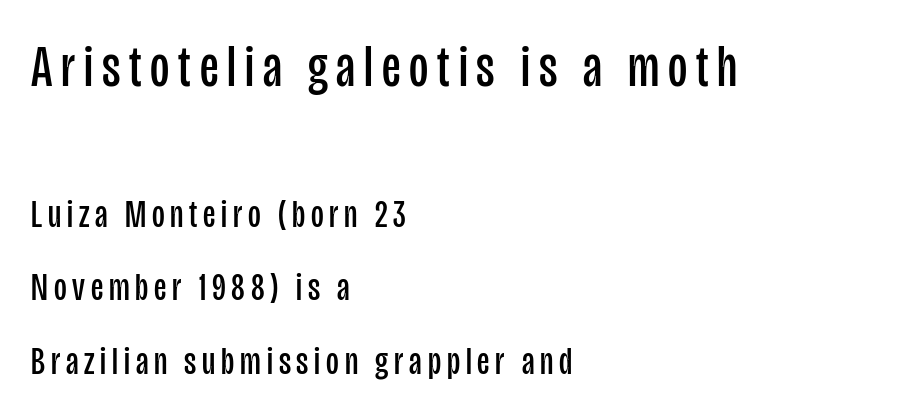
Note the varied advance widths — an 'i' is clearly narrower than an 'm'. Quick note: underline off. The specimen reads as upright at a glance. Are there feet on the stems? There aren't — it's a sans.
